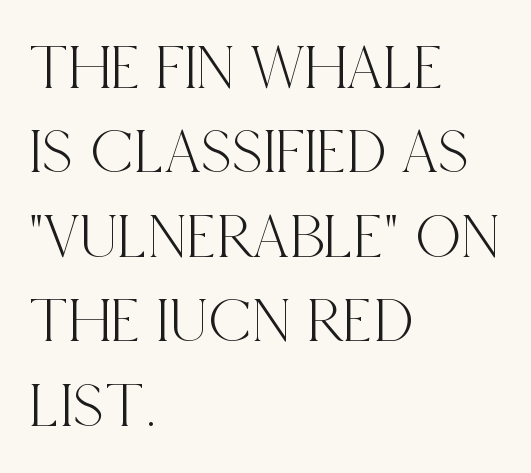
Q: Is the text italic (slanted)? A: No, it is upright.
Q: Is the typeface a serif or a sans-serif typeface? A: Serif.
Q: Is the text underlined? A: No.
Q: How is the paragraph aligned? A: Left-aligned.
Q: Is the spacing between letters normal or unusually wide? A: Normal.
Q: Is the spacing between lines tight, normal or loose? A: Normal.
Q: Width (condensed, normal, or wide)? A: Condensed.
Q: x-height? A: Large.
Q: Monospaced? A: No.
